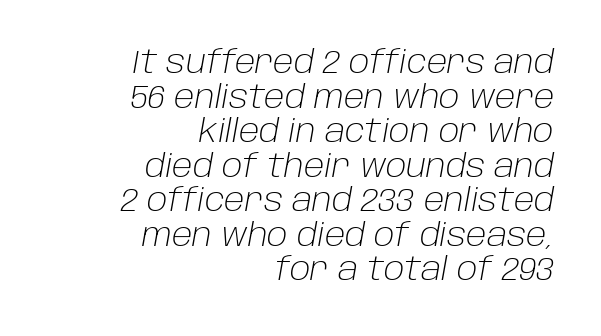
{"italic": "yes", "lean": "right", "slant_degrees": 10, "bold": "no", "weight": "light", "width": "normal", "stroke_contrast": "low", "x_height": "large", "monospaced": "no", "underline": "no", "align": "right", "line_spacing": "tight", "line_spacing_ratio": 1.08, "letter_spacing": "normal", "letter_spacing_em": 0.0, "glyph_px": 32}
